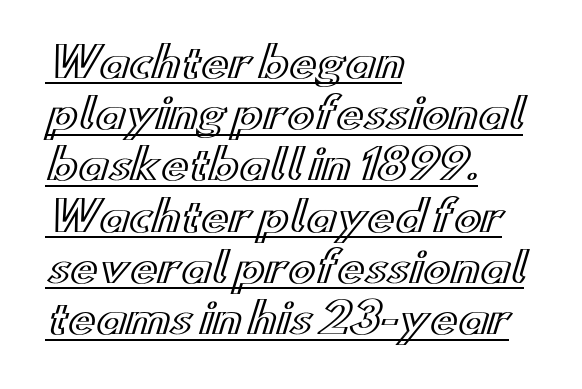
{"width": "wide", "x_height": "small", "monospaced": "no", "underline": "yes", "align": "left", "line_spacing": "normal", "line_spacing_ratio": 1.25, "letter_spacing": "normal", "letter_spacing_em": 0.0, "glyph_px": 41}
